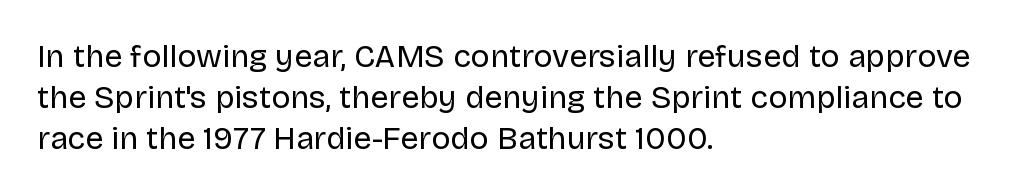
Q: Is the text bold? A: No.
Q: Is the text italic (slanted)? A: No, it is upright.
Q: Is the typeface a serif or a sans-serif typeface? A: Sans-serif.
Q: Is the text underlined? A: No.
Q: How is the paragraph aligned? A: Left-aligned.
Q: Is the spacing between letters normal or unusually wide? A: Normal.
Q: Is the spacing between lines tight, normal or loose? A: Normal.
Q: Width (condensed, normal, or wide)? A: Normal.
Q: Stroke contrast? A: Low.
Q: x-height? A: Large.
Q: Monospaced? A: No.
